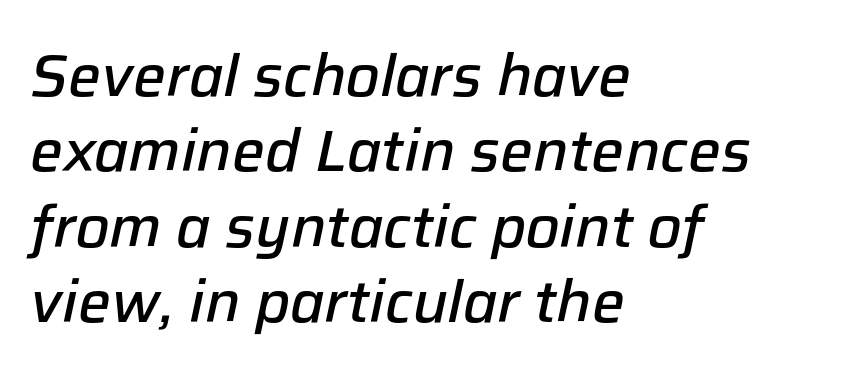
Q: Is the text bold? A: Semi-bold.
Q: Is the text italic (slanted)? A: Yes, it leans right by about 12 degrees.
Q: Is the text underlined? A: No.
Q: How is the paragraph aligned? A: Left-aligned.
Q: Is the spacing between letters normal or unusually wide? A: Normal.
Q: Is the spacing between lines tight, normal or loose? A: Normal.
Q: Width (condensed, normal, or wide)? A: Normal.
Q: Stroke contrast? A: Low.
Q: x-height? A: Medium.
Q: Monospaced? A: No.
